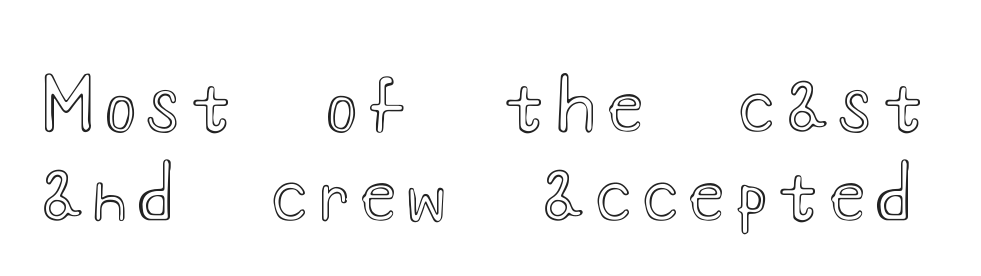
Spacing verdict: proportional, widths tailored to each character. Descender tails drop into unmarked territory. This sample uses an upright cut, with every glyph sitting square on the baseline.
